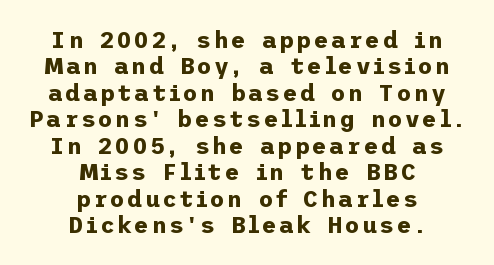
The specimen omits any rule beneath the text block's lines. Vertically, the passage feels compressed, each row crowding the next. The paragraph shown floats in the horizontal middle. It's the straight-up-and-down kind of type. Each glyph is drawn with heavy, bold strokes.
